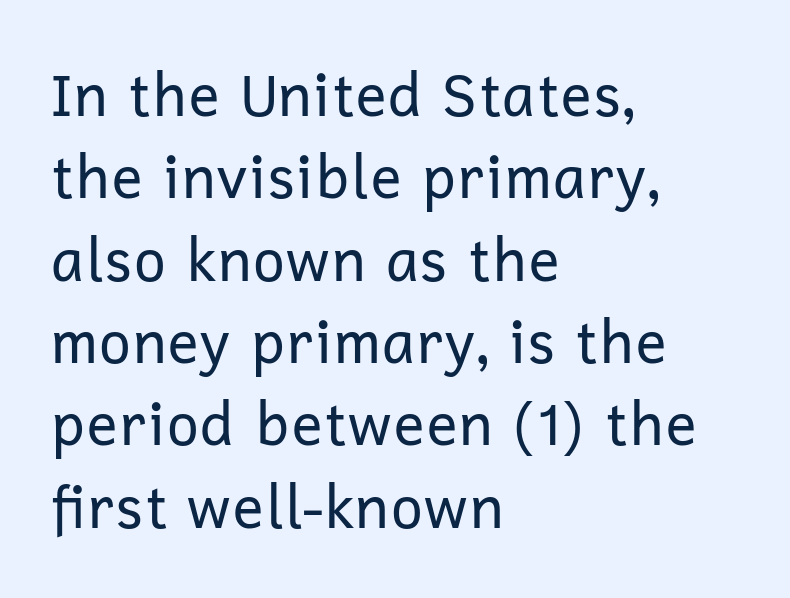
Horizontal alignment here is leftward, the default for most running prose. Rows of type keep a routine distance in the vertical direction. Varying glyph widths throughout — classic text-font behaviour. Anything drawn beneath the words? Only blank space. The rendering shows plain stroke endings on the letterforms — a sans-serif design.
